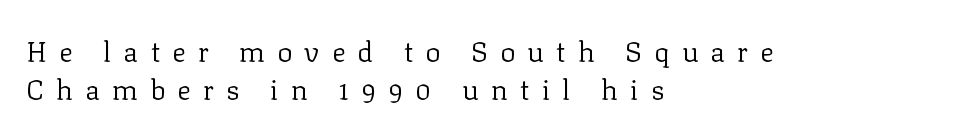
Q: Is the text bold? A: No.
Q: Is the text italic (slanted)? A: No, it is upright.
Q: Is the typeface a serif or a sans-serif typeface? A: Serif.
Q: Is the text underlined? A: No.
Q: How is the paragraph aligned? A: Left-aligned.
Q: Is the spacing between letters normal or unusually wide? A: Unusually wide.
Q: Is the spacing between lines tight, normal or loose? A: Normal.
Q: Width (condensed, normal, or wide)? A: Normal.
Q: Stroke contrast? A: Low.
Q: x-height? A: Medium.
Q: Monospaced? A: No.
